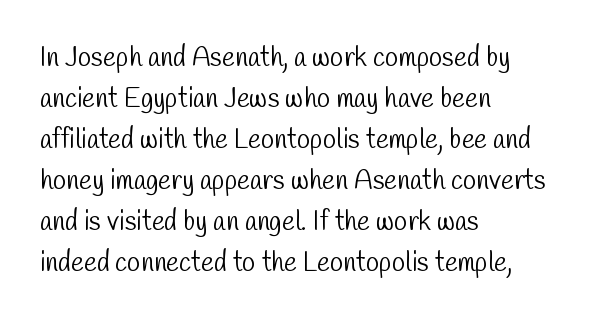
The letters look calm and open, with moderate or lighter stems. Reading down the block, your eye returns to a fixed left position each line. Look at the tracking — it's just the regular setting, nothing added. Rows of type keep a routine distance in the vertical direction. The space directly below the letters is spotless.
